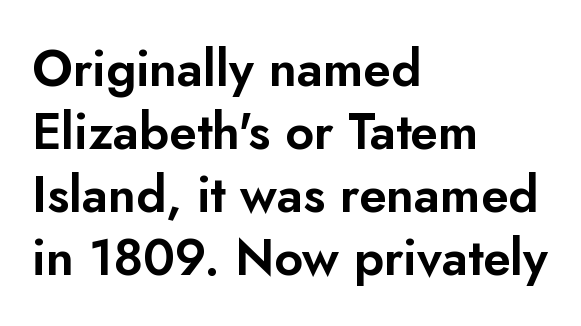
Q: Is the text italic (slanted)? A: No, it is upright.
Q: Is the typeface a serif or a sans-serif typeface? A: Sans-serif.
Q: Is the text underlined? A: No.
Q: How is the paragraph aligned? A: Left-aligned.
Q: Is the spacing between letters normal or unusually wide? A: Normal.
Q: Is the spacing between lines tight, normal or loose? A: Normal.
Q: Width (condensed, normal, or wide)? A: Normal.
Q: Stroke contrast? A: Low.
Q: x-height? A: Small.
Q: Monospaced? A: No.
